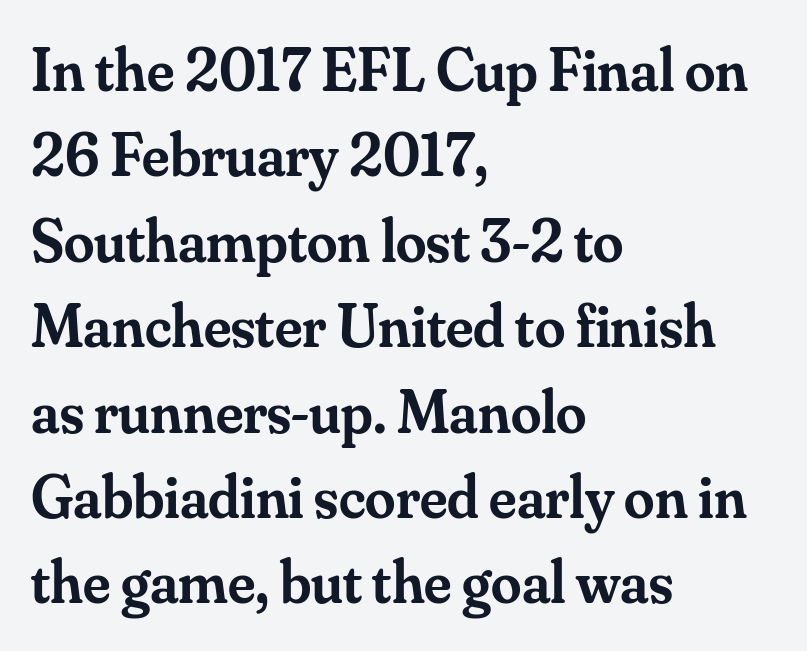
The image shows 61 px semibold serif type, upright; set left-aligned, normal line spacing (1.4x), normal letter spacing, not underlined; medium stroke contrast and a small x-height.
